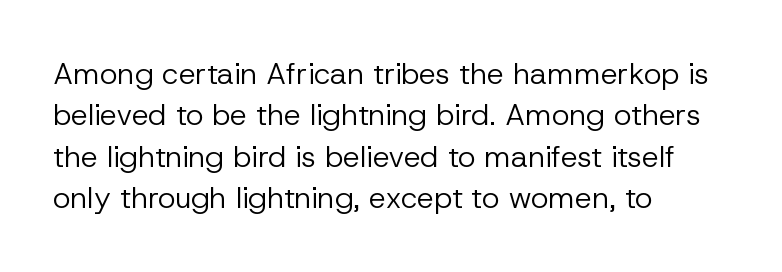
The image shows 30 px regular-weight sans-serif type, upright; set left-aligned, normal line spacing (1.38x), normal letter spacing, not underlined; low stroke contrast and a medium x-height.
